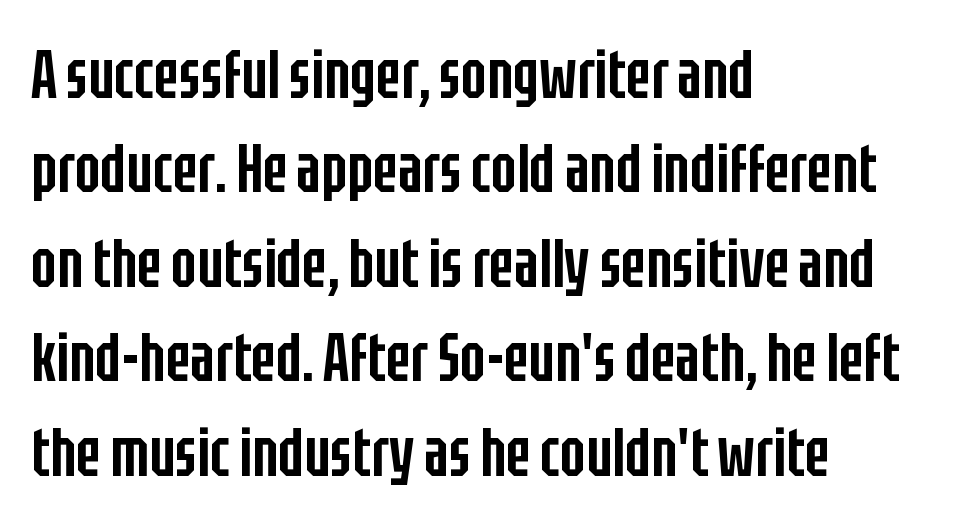
Q: Is the text bold? A: Semi-bold.
Q: Is the text italic (slanted)? A: No, it is upright.
Q: Is the typeface a serif or a sans-serif typeface? A: Sans-serif.
Q: Is the text underlined? A: No.
Q: How is the paragraph aligned? A: Left-aligned.
Q: Is the spacing between letters normal or unusually wide? A: Normal.
Q: Is the spacing between lines tight, normal or loose? A: Normal.
Q: Width (condensed, normal, or wide)? A: Condensed.
Q: Stroke contrast? A: Low.
Q: x-height? A: Large.
Q: Monospaced? A: No.
